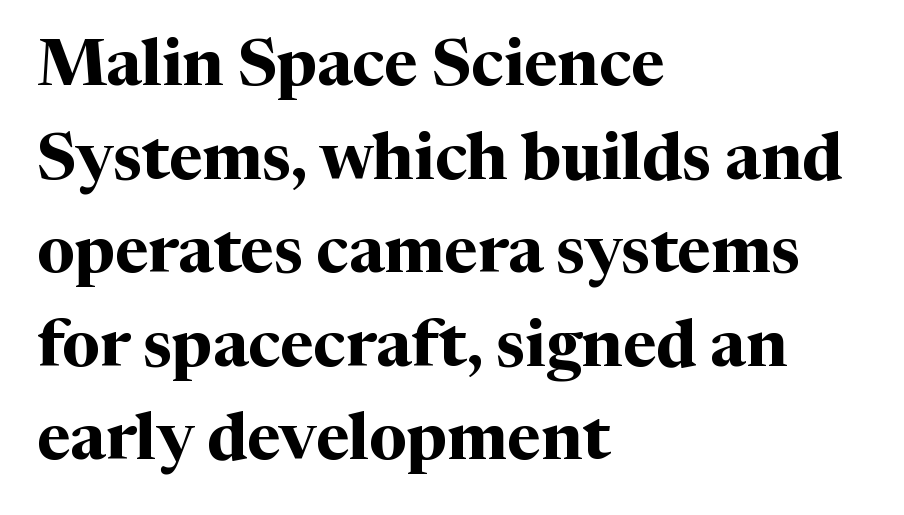
The image shows 65 px bold serif type, upright; set left-aligned, normal line spacing (1.44x), normal letter spacing, not underlined; medium stroke contrast and a medium x-height.
